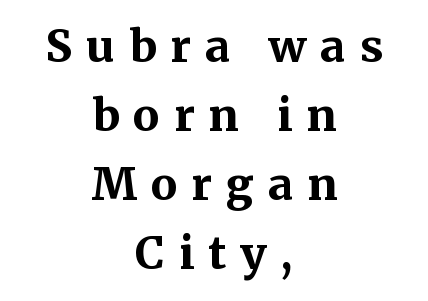
Posture: straight, roman, zero tilt. The space between consecutive lines is moderate. A typesetter would label this face a serif. Does extra space separate the letters? Yes, quite a lot of it.
